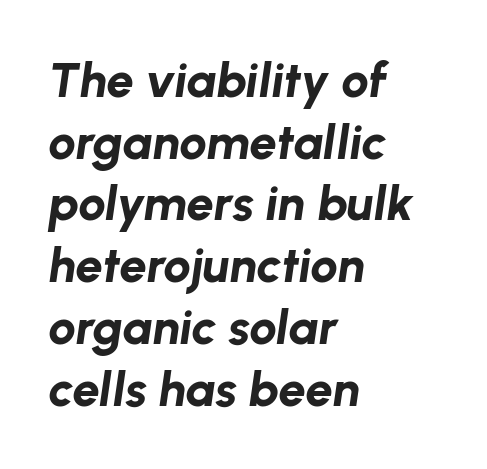
A clean baseline with only descenders dipping below it. Honestly, the row spacing looks completely unremarkable. The passage shown is typed in a proportional face where columns would drift. Does extra space separate the letters? No, they use regular spacing. The characters look thick and weighty, a clear bold. Notice how the passage keeps a crisp vertical edge on the left only.
